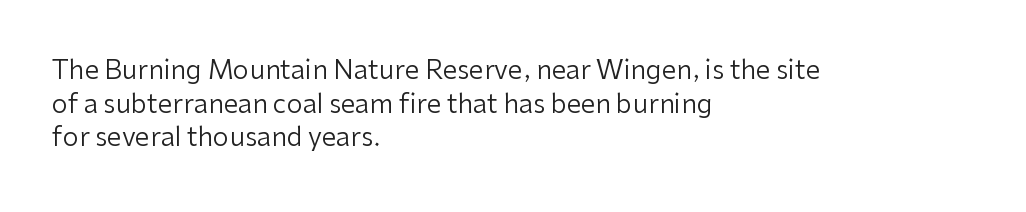
Q: Is the text bold? A: No.
Q: Is the text italic (slanted)? A: No, it is upright.
Q: Is the text underlined? A: No.
Q: How is the paragraph aligned? A: Left-aligned.
Q: Is the spacing between letters normal or unusually wide? A: Normal.
Q: Is the spacing between lines tight, normal or loose? A: Normal.
